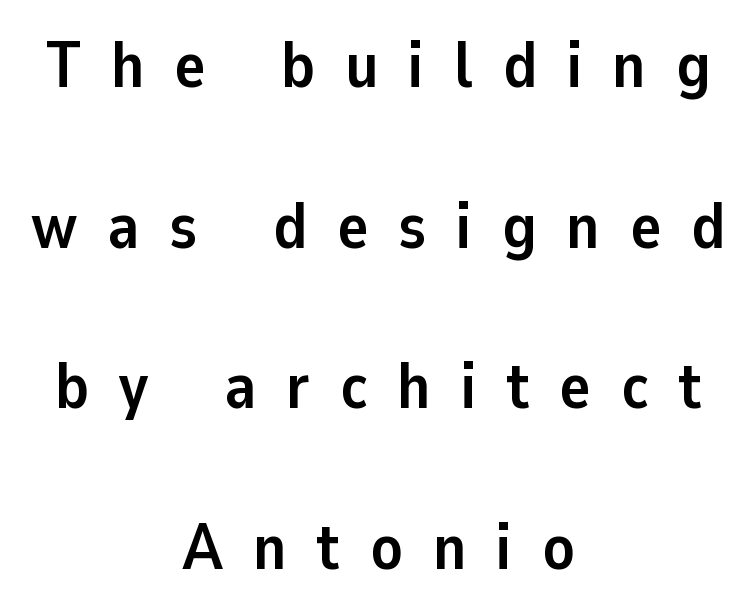
Q: Is the text bold? A: Yes.
Q: Is the text italic (slanted)? A: No, it is upright.
Q: Is the typeface a serif or a sans-serif typeface? A: Sans-serif.
Q: Is the text underlined? A: No.
Q: How is the paragraph aligned? A: Centered.
Q: Is the spacing between letters normal or unusually wide? A: Unusually wide.
Q: Is the spacing between lines tight, normal or loose? A: Loose.
Q: Width (condensed, normal, or wide)? A: Normal.
Q: Stroke contrast? A: Low.
Q: x-height? A: Medium.
Q: Monospaced? A: No.
